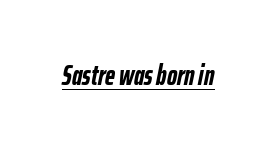
Q: Is the text bold? A: Yes.
Q: Is the text italic (slanted)? A: Yes, it leans right by about 12 degrees.
Q: Is the text underlined? A: Yes.
Q: Is the spacing between letters normal or unusually wide? A: Normal.
Q: Width (condensed, normal, or wide)? A: Condensed.
Q: Stroke contrast? A: Low.
Q: x-height? A: Medium.
Q: Monospaced? A: No.
